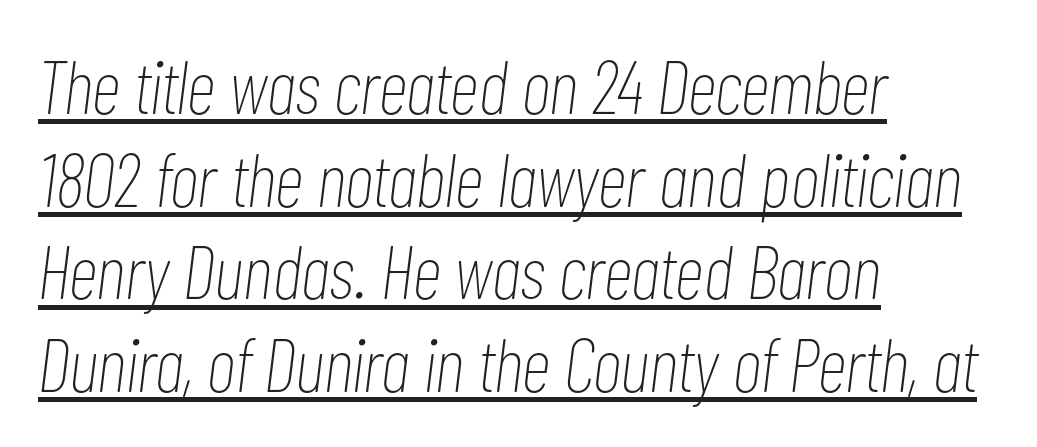
The image shows 76 px thin, condensed type, italic (leaning right); set left-aligned, line spacing 1.22x, normal letter spacing, underlined; low stroke contrast and a medium x-height.
